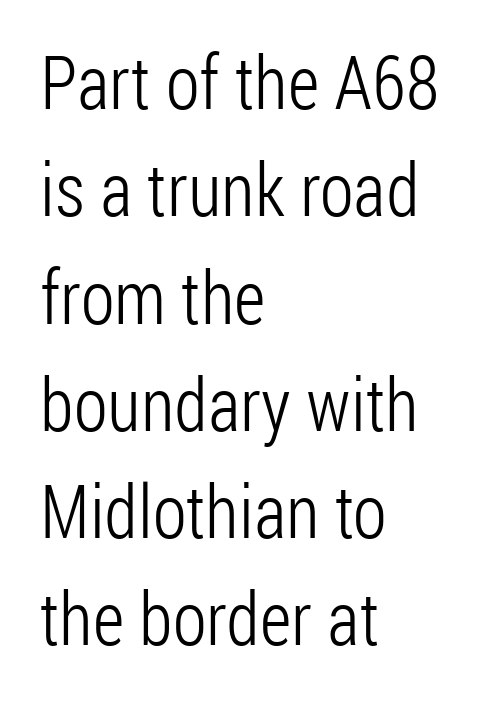
{"serif": "no", "italic": "no", "bold": "no", "weight": "light", "width": "condensed", "stroke_contrast": "low", "x_height": "medium", "monospaced": "no", "underline": "no", "align": "left", "line_spacing": "normal", "line_spacing_ratio": 1.45, "letter_spacing": "normal", "letter_spacing_em": 0.0, "glyph_px": 74}
